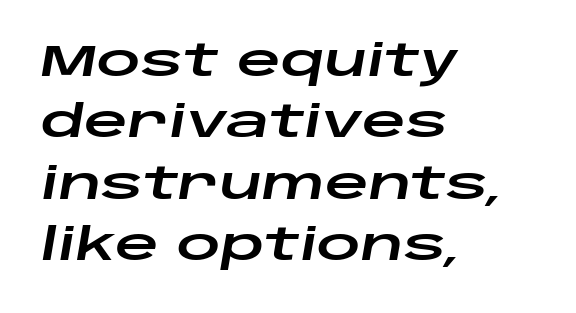
Q: Is the text italic (slanted)? A: Yes, it leans right by about 10 degrees.
Q: Is the text underlined? A: No.
Q: How is the paragraph aligned? A: Left-aligned.
Q: Is the spacing between letters normal or unusually wide? A: Normal.
Q: Is the spacing between lines tight, normal or loose? A: Normal.
Q: Width (condensed, normal, or wide)? A: Wide.
Q: Stroke contrast? A: Low.
Q: x-height? A: Large.
Q: Monospaced? A: No.
